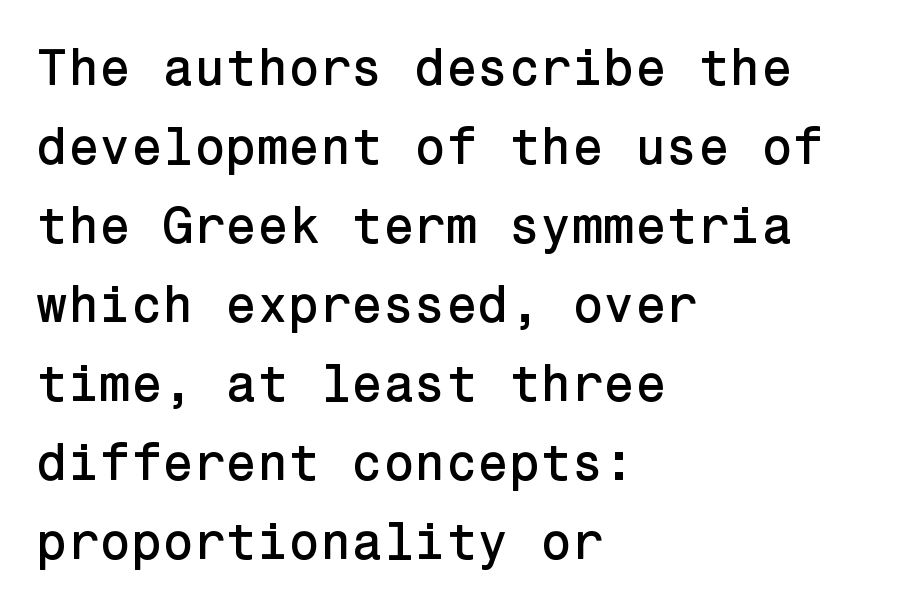
Clear beneath every line of the passage. Standard letterfit; no display-style spreading of the glyphs. The letters carry no serifs — their stems end cleanly without finishing strokes. Designer's note — italics off, roman on.
